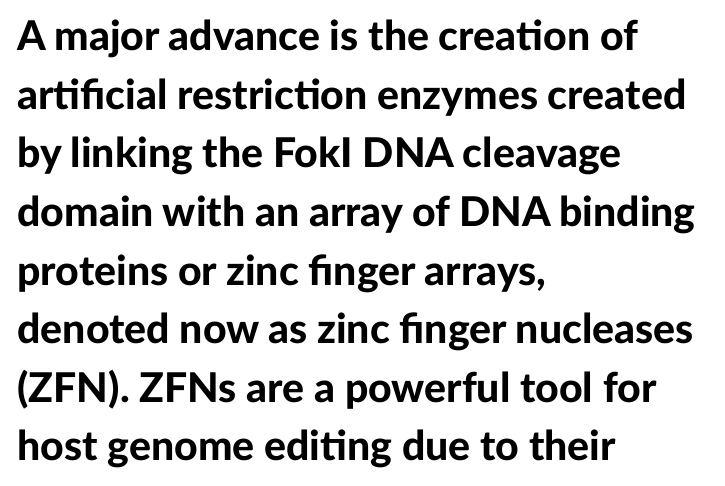
How heavy is the stroke? Heavy — this is a bold. Notice how descenders clear the ascenders below comfortably — that's standard leading. Each letter keeps its own natural width here, so spacing adapts to shape. Short and long lines alike share a common starting point at left.
